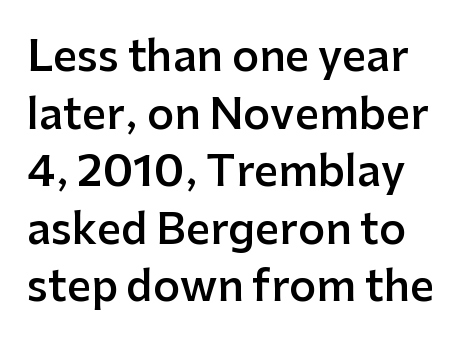
Q: Is the text bold? A: Semi-bold.
Q: Is the text italic (slanted)? A: No, it is upright.
Q: Is the typeface a serif or a sans-serif typeface? A: Sans-serif.
Q: Is the text underlined? A: No.
Q: Is the spacing between letters normal or unusually wide? A: Normal.
Q: Is the spacing between lines tight, normal or loose? A: Normal.
Q: Width (condensed, normal, or wide)? A: Normal.
Q: Stroke contrast? A: Low.
Q: x-height? A: Medium.
Q: Monospaced? A: No.
